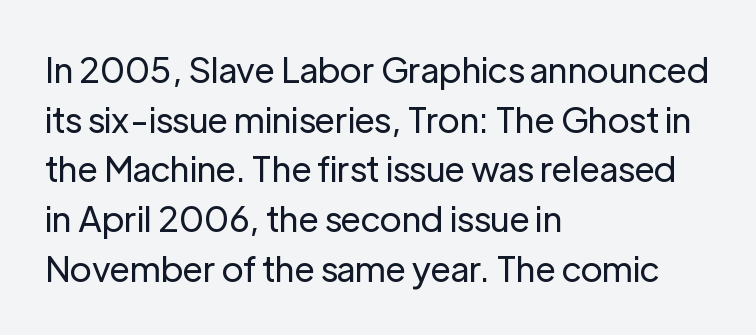
This sample uses an upright cut, with every glyph sitting square on the baseline. No letter is thick-stroked: the sample isn't bold. In terms of letterform style, serifs are entirely absent. Successive baselines arrive at the customary interval. Has an underline been added? It has not. These lines stack with their left ends in a neat column.
